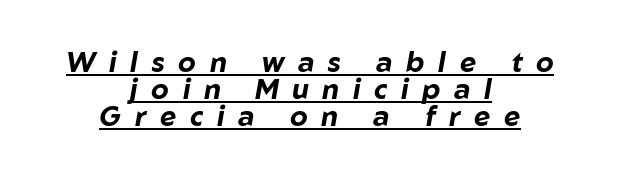
Q: Is the text bold? A: Yes.
Q: Is the text italic (slanted)? A: Yes, it leans right by about 10 degrees.
Q: Is the text underlined? A: Yes.
Q: How is the paragraph aligned? A: Centered.
Q: Is the spacing between letters normal or unusually wide? A: Unusually wide.
Q: Is the spacing between lines tight, normal or loose? A: Tight.
Q: Width (condensed, normal, or wide)? A: Normal.
Q: Stroke contrast? A: Low.
Q: x-height? A: Medium.
Q: Monospaced? A: No.
